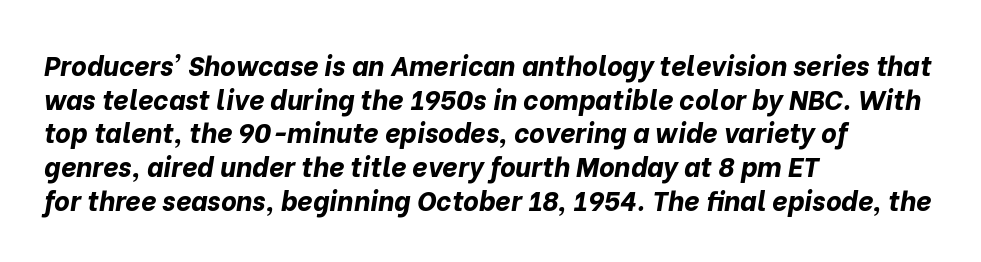
Typesetter's note: full bold, strokes at maximum text heaviness. In terms of letterspacing, this is plain default setting. Normally led — the rows are evenly, conventionally spaced. A student would call this left alignment; a typographer would say flush left, rag right.
